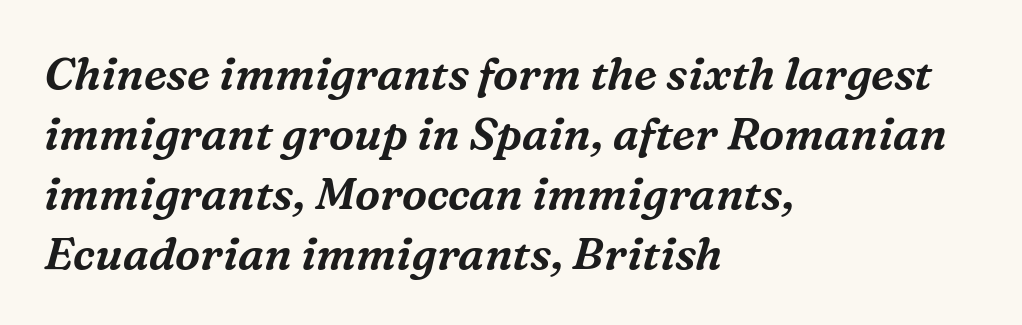
Q: Is the text italic (slanted)? A: Yes, it leans right by about 16 degrees.
Q: Is the typeface a serif or a sans-serif typeface? A: Serif.
Q: Is the text underlined? A: No.
Q: How is the paragraph aligned? A: Left-aligned.
Q: Is the spacing between letters normal or unusually wide? A: Normal.
Q: Is the spacing between lines tight, normal or loose? A: Normal.
Q: Width (condensed, normal, or wide)? A: Normal.
Q: Stroke contrast? A: Medium.
Q: x-height? A: Medium.
Q: Monospaced? A: No.
